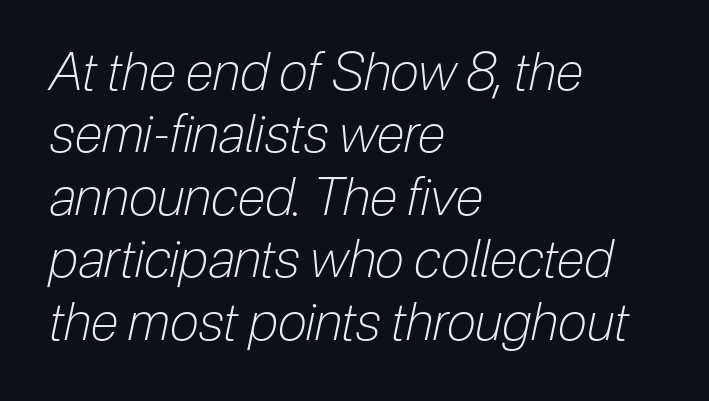
Q: Is the text bold? A: No.
Q: Is the text italic (slanted)? A: Yes, it leans right by about 12 degrees.
Q: Is the text underlined? A: No.
Q: How is the paragraph aligned? A: Left-aligned.
Q: Is the spacing between letters normal or unusually wide? A: Normal.
Q: Width (condensed, normal, or wide)? A: Condensed.
Q: Stroke contrast? A: Low.
Q: x-height? A: Medium.
Q: Monospaced? A: No.
